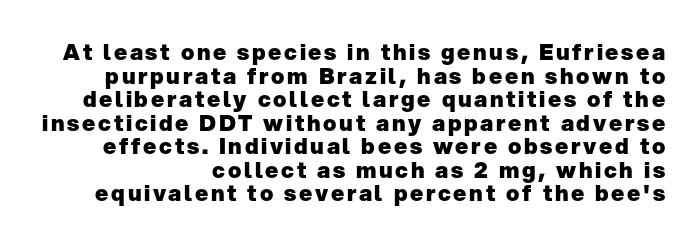
Q: Is the text bold? A: Yes.
Q: Is the text italic (slanted)? A: No, it is upright.
Q: Is the text underlined? A: No.
Q: Is the spacing between lines tight, normal or loose? A: Tight.
